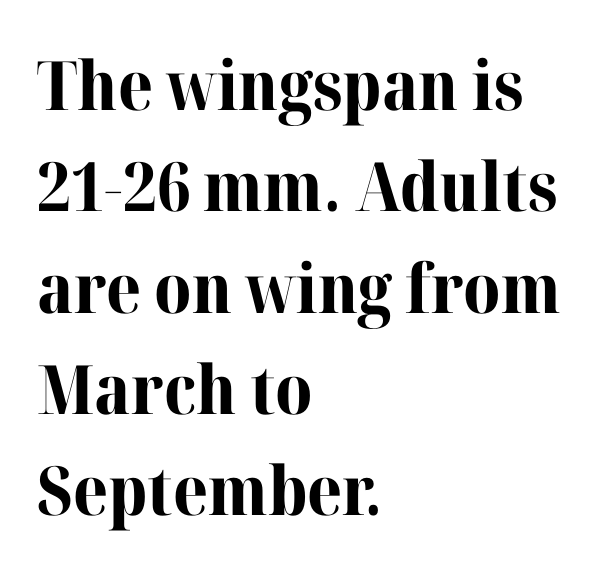
Q: Is the text bold? A: Yes.
Q: Is the text italic (slanted)? A: No, it is upright.
Q: Is the typeface a serif or a sans-serif typeface? A: Serif.
Q: Is the text underlined? A: No.
Q: How is the paragraph aligned? A: Left-aligned.
Q: Is the spacing between letters normal or unusually wide? A: Normal.
Q: Is the spacing between lines tight, normal or loose? A: Normal.
Q: Width (condensed, normal, or wide)? A: Normal.
Q: Stroke contrast? A: High.
Q: x-height? A: Medium.
Q: Monospaced? A: No.
